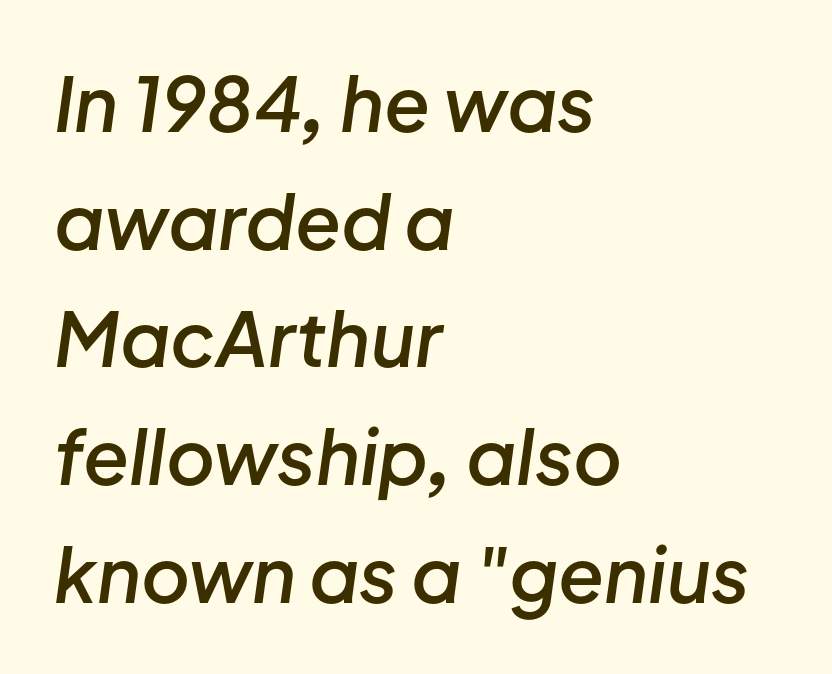
Q: Is the text bold? A: Semi-bold.
Q: Is the text italic (slanted)? A: Yes, it leans right by about 8 degrees.
Q: Is the text underlined? A: No.
Q: How is the paragraph aligned? A: Left-aligned.
Q: Is the spacing between letters normal or unusually wide? A: Normal.
Q: Is the spacing between lines tight, normal or loose? A: Normal.
Q: Width (condensed, normal, or wide)? A: Normal.
Q: Stroke contrast? A: Low.
Q: x-height? A: Medium.
Q: Monospaced? A: No.
